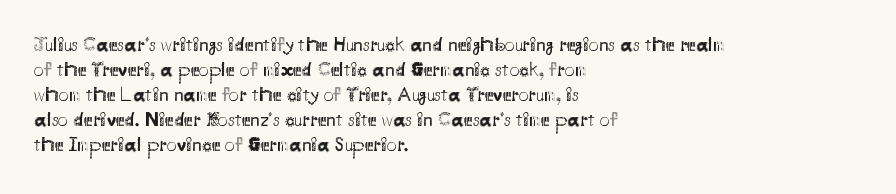
{"italic": "no", "bold": "no", "underline": "no", "align": "left", "line_spacing": "normal", "line_spacing_ratio": 1.25, "letter_spacing": "normal", "letter_spacing_em": 0.0, "glyph_px": 20}
